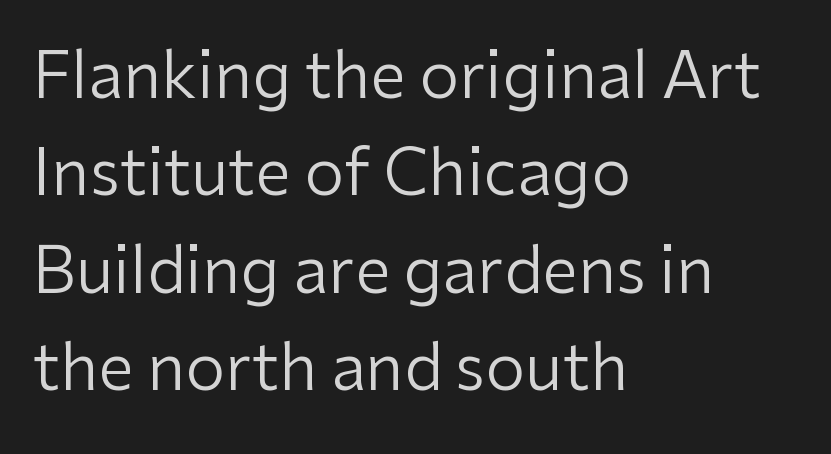
The image shows 64 px regular-weight sans-serif type, upright; set left-aligned, normal line spacing (1.52x), normal letter spacing, not underlined; low stroke contrast and a medium x-height.
